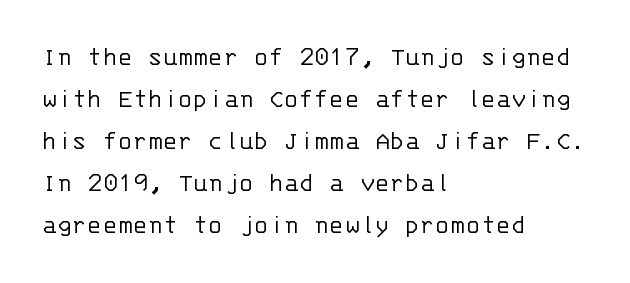
The image shows 28 px light sans-serif type, upright, monospaced; set left-aligned, normal line spacing (1.5x), normal letter spacing, not underlined; low stroke contrast and a large x-height.
